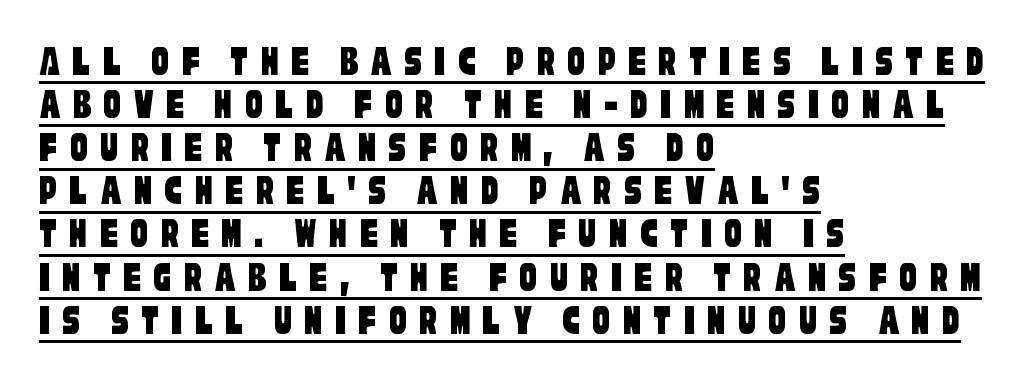
Q: Is the typeface a serif or a sans-serif typeface? A: Sans-serif.
Q: Is the text underlined? A: Yes.
Q: How is the paragraph aligned? A: Left-aligned.
Q: Is the spacing between letters normal or unusually wide? A: Unusually wide.
Q: Is the spacing between lines tight, normal or loose? A: Tight.
Q: Width (condensed, normal, or wide)? A: Condensed.
Q: Stroke contrast? A: Low.
Q: x-height? A: Large.
Q: Monospaced? A: No.
